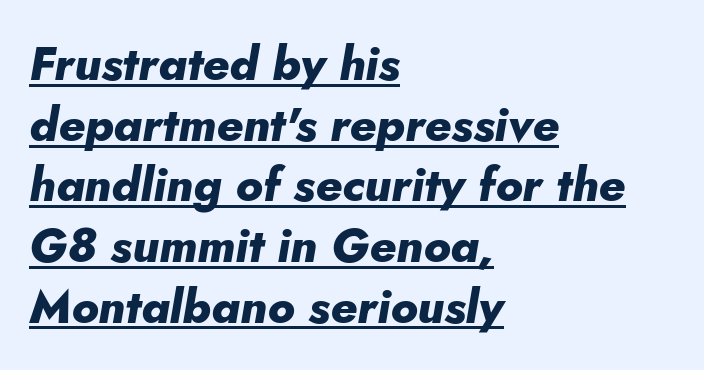
{"italic": "yes", "lean": "right", "slant_degrees": 5, "bold": "yes", "weight": "heavy", "width": "normal", "stroke_contrast": "low", "x_height": "small", "monospaced": "no", "underline": "yes", "align": "left", "line_spacing": "normal", "line_spacing_ratio": 1.29, "letter_spacing": "normal", "letter_spacing_em": 0.0, "glyph_px": 47}
